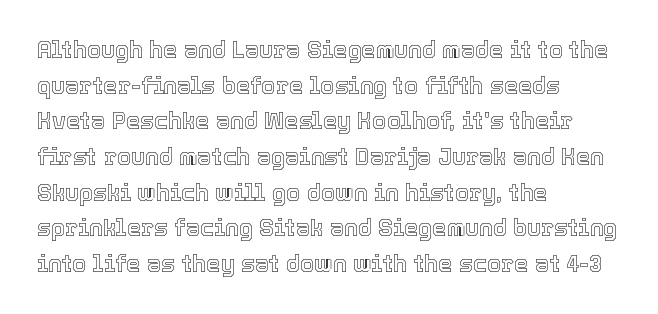
The image shows 23 px text type, upright; set left-aligned, normal line spacing (1.55x), normal letter spacing, not underlined.
